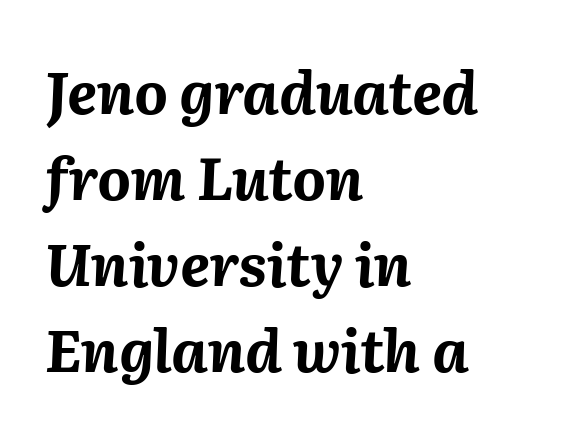
Q: Is the text bold? A: Yes.
Q: Is the text italic (slanted)? A: Yes, it leans right by about 2 degrees.
Q: Is the text underlined? A: No.
Q: How is the paragraph aligned? A: Left-aligned.
Q: Is the spacing between letters normal or unusually wide? A: Normal.
Q: Is the spacing between lines tight, normal or loose? A: Normal.
Q: Width (condensed, normal, or wide)? A: Normal.
Q: Stroke contrast? A: Medium.
Q: x-height? A: Medium.
Q: Monospaced? A: No.
